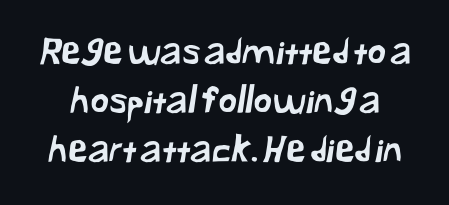
Q: Is the typeface a serif or a sans-serif typeface? A: Sans-serif.
Q: Is the text underlined? A: No.
Q: Is the spacing between letters normal or unusually wide? A: Normal.
Q: Is the spacing between lines tight, normal or loose? A: Normal.
Q: Width (condensed, normal, or wide)? A: Normal.
Q: Stroke contrast? A: Low.
Q: x-height? A: Medium.
Q: Monospaced? A: No.
